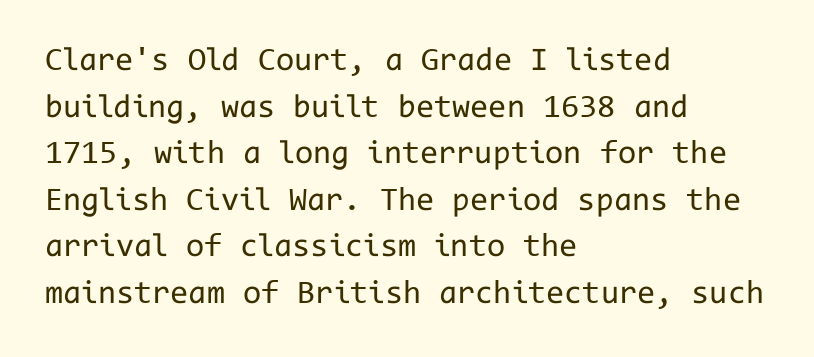
The image shows 33 px regular-weight sans-serif type, upright, monospaced; set left-aligned, normal line spacing (1.41x), normal letter spacing, not underlined; low stroke contrast and a medium x-height.
